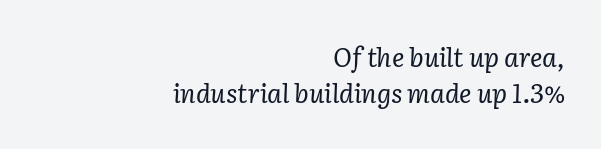
The image shows 26 px text type, italic (leaning right); set right-aligned, normal line spacing (1.4x), normal letter spacing, not underlined.
